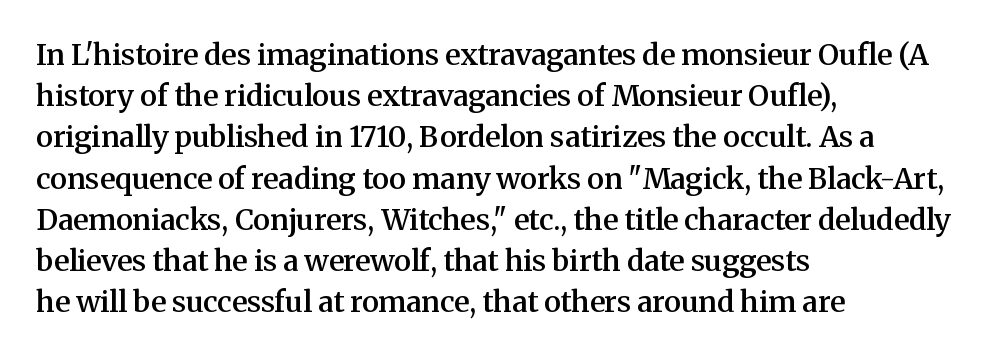
{"serif": "yes", "italic": "no", "bold": "semi", "weight": "semibold", "width": "normal", "stroke_contrast": "medium", "x_height": "medium", "monospaced": "no", "underline": "no", "align": "left", "line_spacing": "normal", "line_spacing_ratio": 1.42, "letter_spacing": "normal", "letter_spacing_em": 0.0, "glyph_px": 29}
